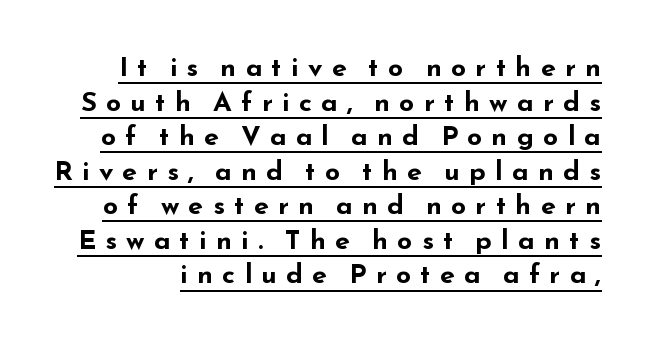
{"italic": "no", "bold": "yes", "underline": "yes", "line_spacing": "normal", "line_spacing_ratio": 1.28, "letter_spacing": "wide", "letter_spacing_em": 0.34, "glyph_px": 27}
